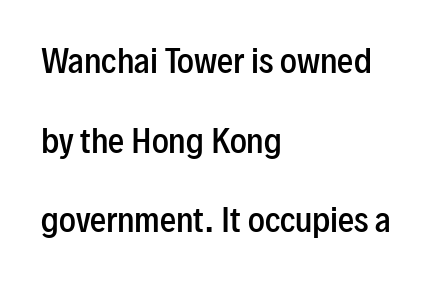
Q: Is the text bold? A: Semi-bold.
Q: Is the text italic (slanted)? A: No, it is upright.
Q: Is the typeface a serif or a sans-serif typeface? A: Sans-serif.
Q: Is the text underlined? A: No.
Q: How is the paragraph aligned? A: Left-aligned.
Q: Is the spacing between letters normal or unusually wide? A: Normal.
Q: Is the spacing between lines tight, normal or loose? A: Loose.
Q: Width (condensed, normal, or wide)? A: Condensed.
Q: Stroke contrast? A: Low.
Q: x-height? A: Medium.
Q: Monospaced? A: No.
